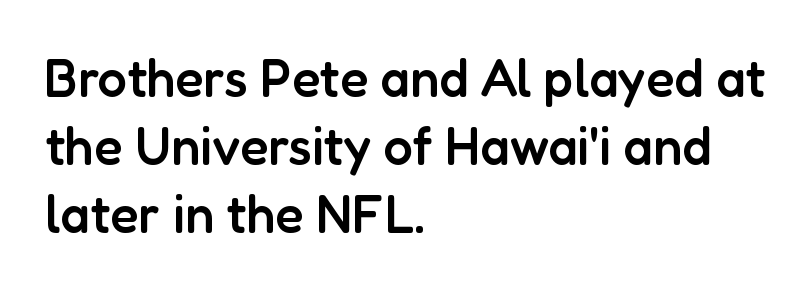
The image shows 52 px semibold sans-serif type, upright; set left-aligned, normal line spacing (1.31x), normal letter spacing, not underlined; low stroke contrast and a medium x-height.
